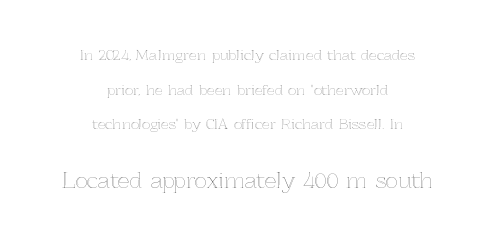
The image shows 21 px text type, upright; set centered, loose line spacing (2.47x), normal letter spacing, not underlined; the second (bottom) block is 1.5x larger.
